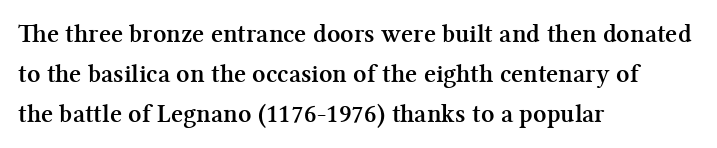
Q: Is the text bold? A: Yes.
Q: Is the text italic (slanted)? A: No, it is upright.
Q: Is the text underlined? A: No.
Q: How is the paragraph aligned? A: Left-aligned.
Q: Is the spacing between letters normal or unusually wide? A: Normal.
Q: Is the spacing between lines tight, normal or loose? A: Normal.
